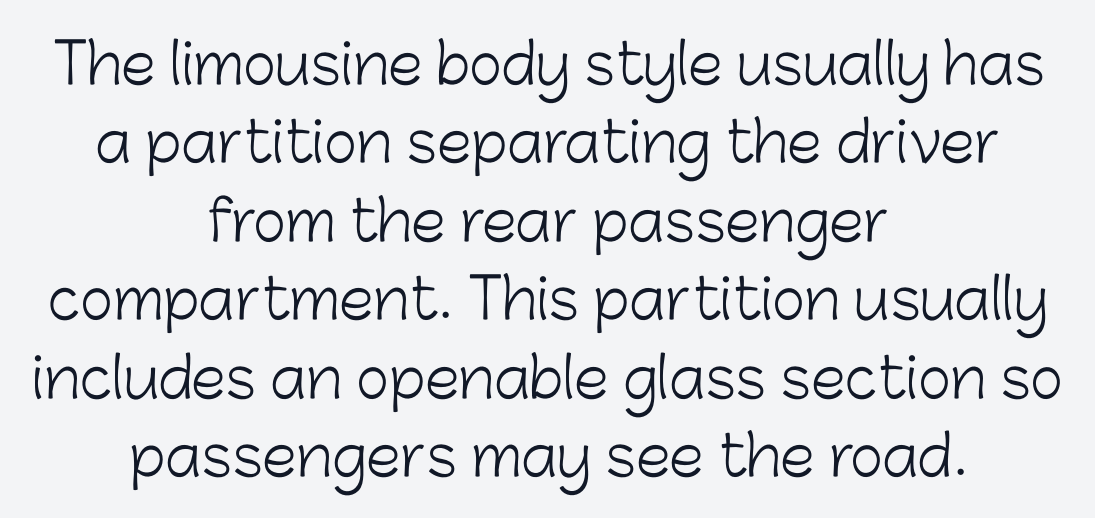
The image shows 56 px light sans-serif type, upright; set centered, normal line spacing (1.4x), normal letter spacing, not underlined; low stroke contrast and a medium x-height.
